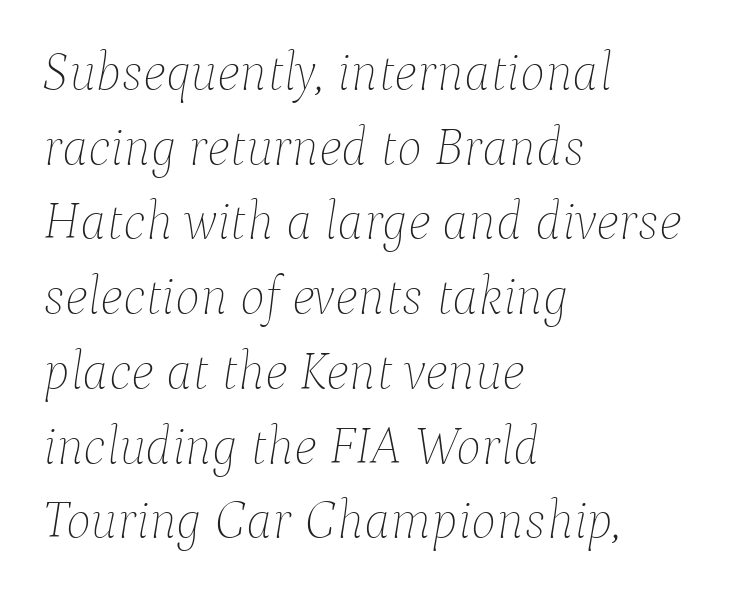
Q: Is the text bold? A: No.
Q: Is the text italic (slanted)? A: Yes, it leans right by about 9 degrees.
Q: Is the text underlined? A: No.
Q: How is the paragraph aligned? A: Left-aligned.
Q: Is the spacing between letters normal or unusually wide? A: Normal.
Q: Is the spacing between lines tight, normal or loose? A: Normal.
Q: Width (condensed, normal, or wide)? A: Normal.
Q: Stroke contrast? A: Low.
Q: x-height? A: Medium.
Q: Monospaced? A: No.
